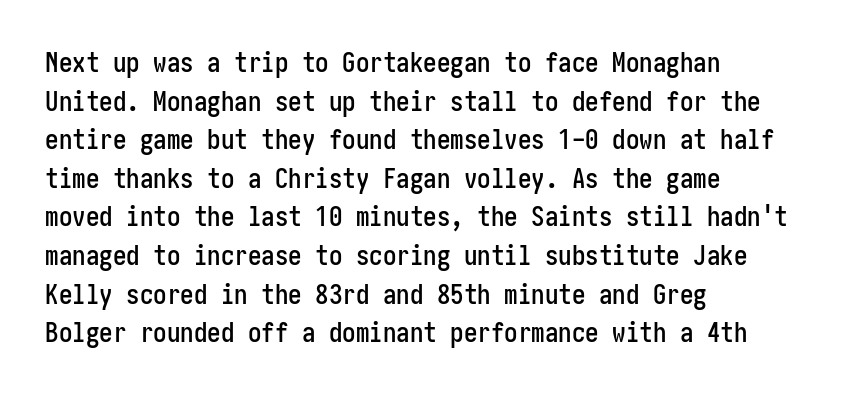
The image shows 27 px text type, upright; set left-aligned, normal line spacing (1.43x), normal letter spacing, not underlined.
